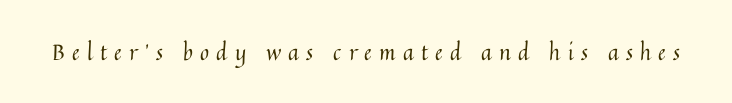
Q: Is the text bold? A: No.
Q: Is the text underlined? A: No.
Q: Is the spacing between letters normal or unusually wide? A: Unusually wide.
